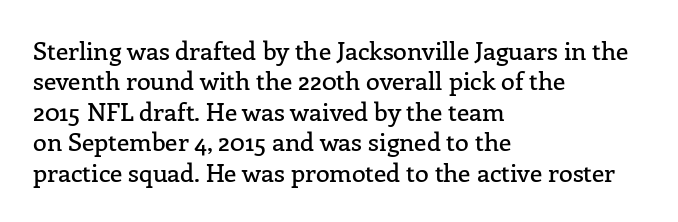
Q: Is the text italic (slanted)? A: No, it is upright.
Q: Is the text underlined? A: No.
Q: How is the paragraph aligned? A: Left-aligned.
Q: Is the spacing between letters normal or unusually wide? A: Normal.
